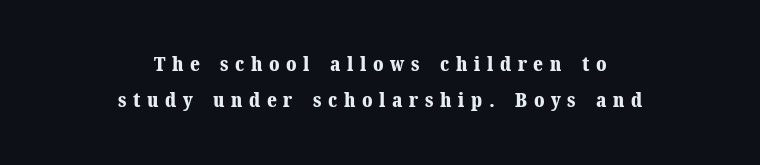
The image shows 20 px bold type, upright; set centered, line spacing 1.79x, unusually wide letter spacing (+0.33 em), not underlined.
